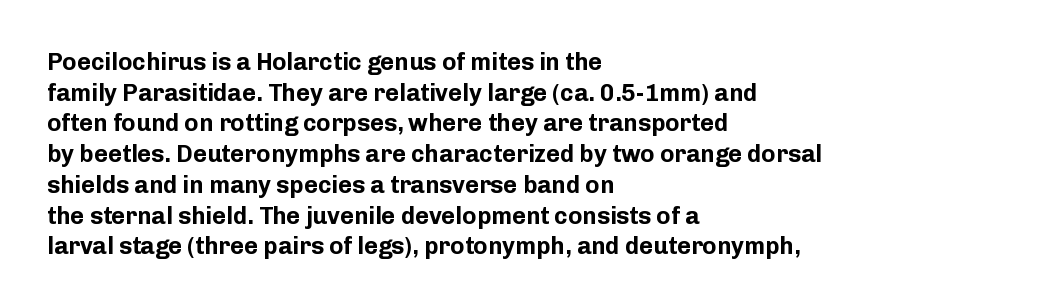
The image shows 24 px bold type, upright; set left-aligned, normal line spacing (1.28x), normal letter spacing, not underlined.
